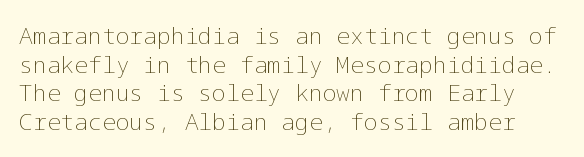
Honestly, the letter spacing is just normal — you wouldn't notice it. Lines of text with bare space underneath. Honestly, the row spacing looks completely unremarkable. Think standard paragraph weight, or any step lighter than that. Ascenders rise straight up at ninety degrees.
